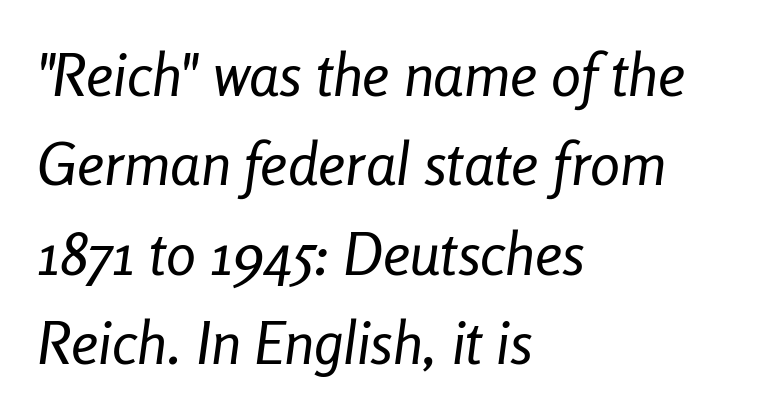
The letters advance in unequal steps, a hallmark of proportional type. Horizontally, the lines are justified to the leading edge only. Each new line begins a customary step beneath the previous one. The face used here is rendered with its standard letterfit. The passage shown is not bold in any degree.
